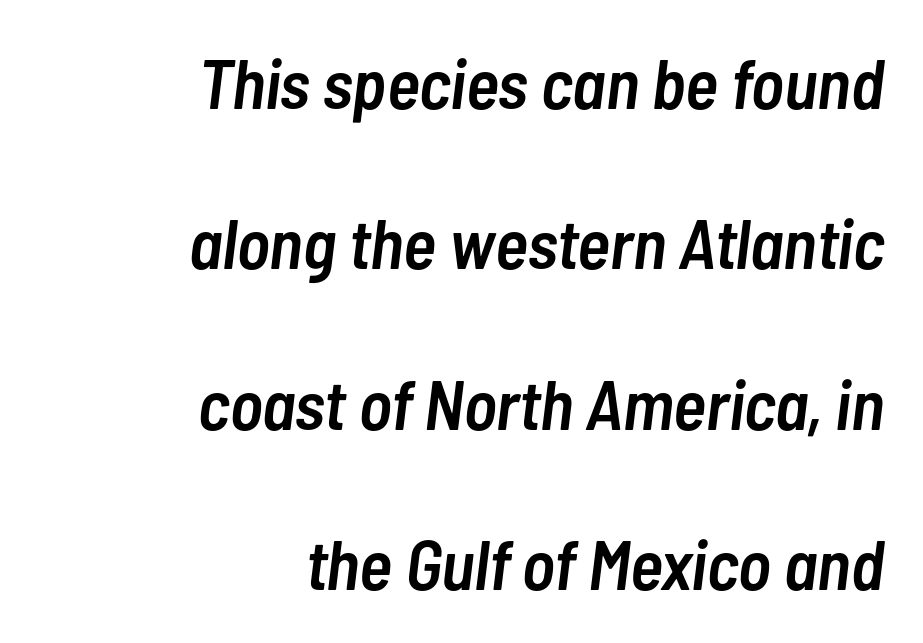
The passage shown has conventional tracking throughout. The string is rendered with underlining switched off. The lines are spread far apart with generous leading. The lines in this sample share a right terminus and differ only in where they begin. Here the designer chose a conventional face with non-uniform glyph widths.
